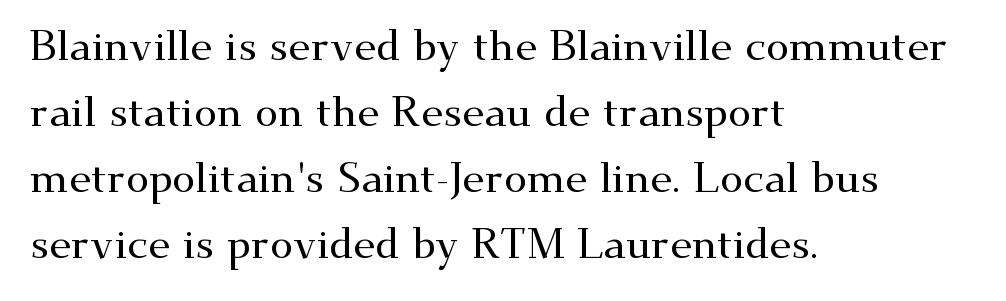
{"serif": "yes", "italic": "no", "width": "wide", "stroke_contrast": "medium", "x_height": "small", "monospaced": "no", "underline": "no", "align": "left", "line_spacing": "normal", "line_spacing_ratio": 1.57, "letter_spacing": "normal", "letter_spacing_em": 0.0, "glyph_px": 42}
